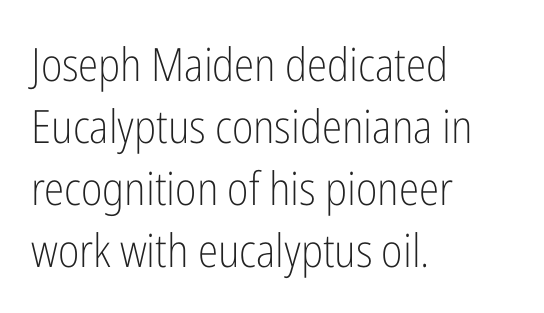
Q: Is the text bold? A: No.
Q: Is the text italic (slanted)? A: No, it is upright.
Q: Is the typeface a serif or a sans-serif typeface? A: Sans-serif.
Q: Is the text underlined? A: No.
Q: How is the paragraph aligned? A: Left-aligned.
Q: Is the spacing between letters normal or unusually wide? A: Normal.
Q: Is the spacing between lines tight, normal or loose? A: Normal.
Q: Width (condensed, normal, or wide)? A: Condensed.
Q: Stroke contrast? A: Low.
Q: x-height? A: Medium.
Q: Monospaced? A: No.
